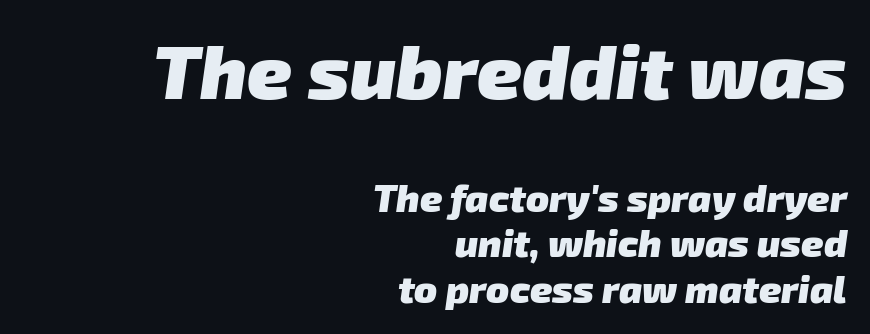
Q: Is the text bold? A: Yes.
Q: Is the typeface a serif or a sans-serif typeface? A: Sans-serif.
Q: Is the text underlined? A: No.
Q: How is the paragraph aligned? A: Right-aligned.
Q: Is the spacing between letters normal or unusually wide? A: Normal.
Q: Which block of text is set in a larger size, the first (top) or the second (bottom)? A: The first (top) one.
Q: Width (condensed, normal, or wide)? A: Normal.
Q: Stroke contrast? A: Low.
Q: x-height? A: Medium.
Q: Monospaced? A: No.
